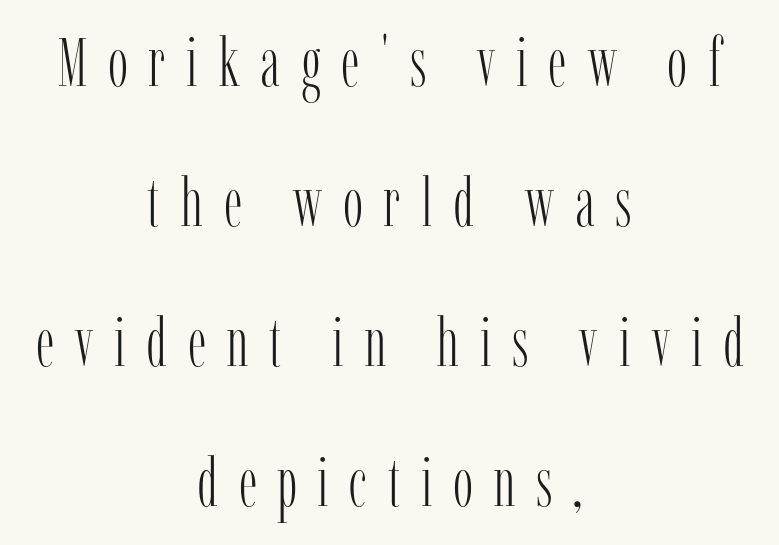
Q: Is the text bold? A: No.
Q: Is the text italic (slanted)? A: No, it is upright.
Q: Is the typeface a serif or a sans-serif typeface? A: Serif.
Q: Is the text underlined? A: No.
Q: How is the paragraph aligned? A: Centered.
Q: Is the spacing between letters normal or unusually wide? A: Unusually wide.
Q: Is the spacing between lines tight, normal or loose? A: Loose.
Q: Width (condensed, normal, or wide)? A: Condensed.
Q: Stroke contrast? A: Low.
Q: x-height? A: Medium.
Q: Monospaced? A: No.
